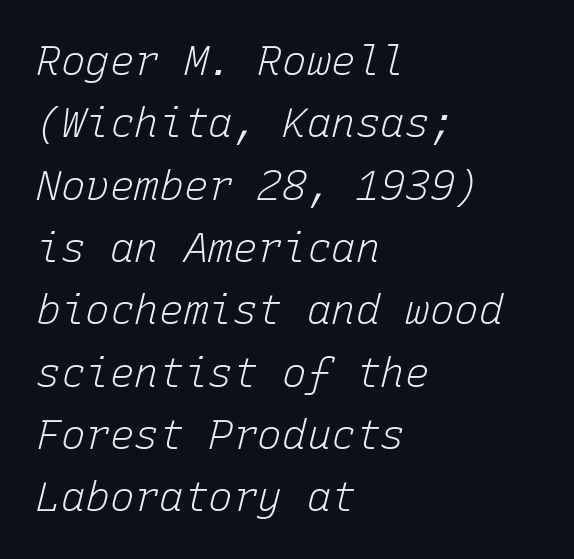
The image shows 41 px light type, italic (leaning right), monospaced; set left-aligned, normal line spacing (1.52x), normal letter spacing, not underlined; low stroke contrast and a medium x-height.
